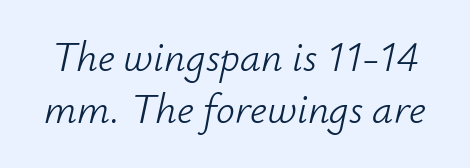
Q: Is the text bold? A: No.
Q: Is the text italic (slanted)? A: Yes, it leans right by about 12 degrees.
Q: Is the text underlined? A: No.
Q: Is the spacing between letters normal or unusually wide? A: Normal.
Q: Width (condensed, normal, or wide)? A: Normal.
Q: Stroke contrast? A: Low.
Q: x-height? A: Small.
Q: Monospaced? A: No.
